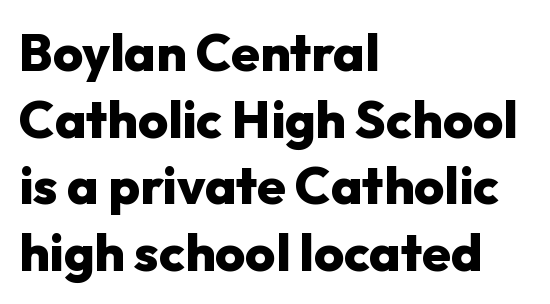
{"serif": "no", "italic": "no", "bold": "yes", "weight": "heavy", "width": "normal", "stroke_contrast": "low", "x_height": "medium", "monospaced": "no", "underline": "no", "align": "left", "line_spacing": "normal", "line_spacing_ratio": 1.28, "letter_spacing": "normal", "letter_spacing_em": 0.0, "glyph_px": 52}
